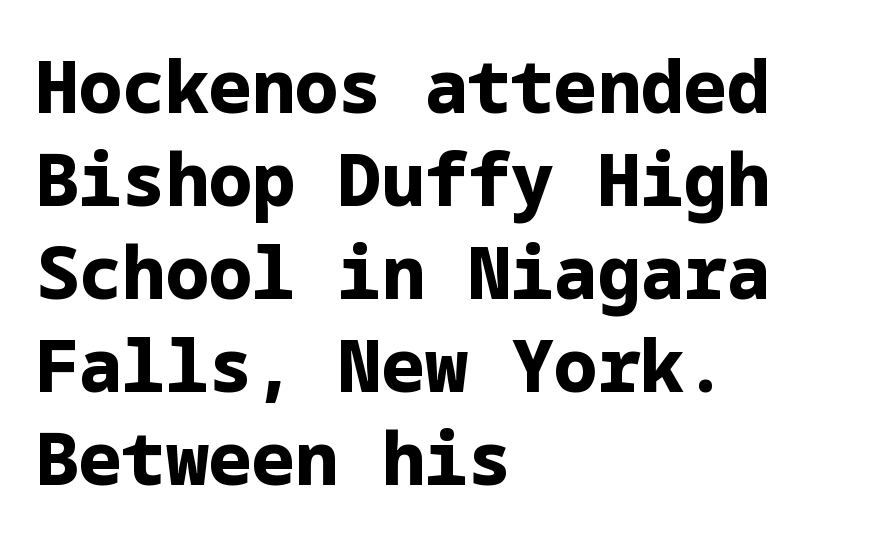
Q: Is the text bold? A: Yes.
Q: Is the text italic (slanted)? A: No, it is upright.
Q: Is the typeface a serif or a sans-serif typeface? A: Sans-serif.
Q: Is the text underlined? A: No.
Q: How is the paragraph aligned? A: Left-aligned.
Q: Is the spacing between letters normal or unusually wide? A: Normal.
Q: Is the spacing between lines tight, normal or loose? A: Normal.
Q: Width (condensed, normal, or wide)? A: Normal.
Q: Stroke contrast? A: Low.
Q: x-height? A: Medium.
